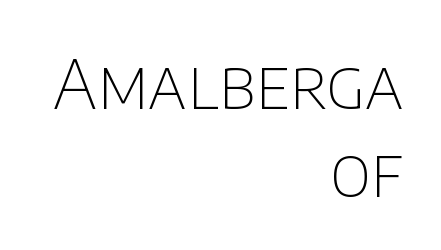
Anything drawn beneath the words? Only blank space. Ordinary non-slanted type is in use. The rendering keeps characters at their native spacing. Caption: multi-line text, flush right, ragged left. This sample keeps an unexceptional amount of space between lines. The designer went with a sans here, leaving each stem footless.
